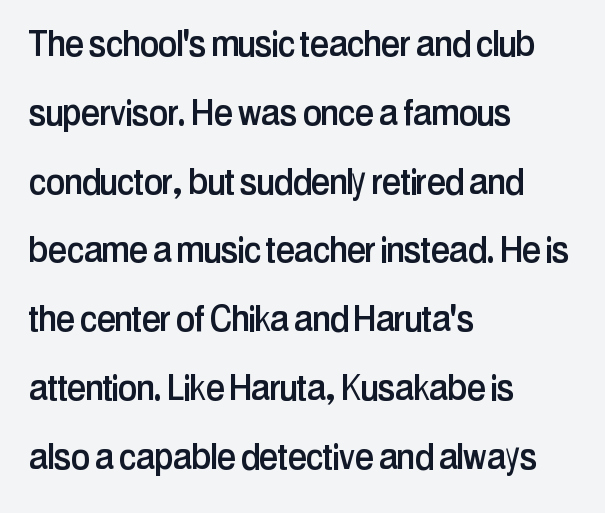
Q: Is the text italic (slanted)? A: No, it is upright.
Q: Is the typeface a serif or a sans-serif typeface? A: Sans-serif.
Q: Is the text underlined? A: No.
Q: How is the paragraph aligned? A: Left-aligned.
Q: Is the spacing between letters normal or unusually wide? A: Normal.
Q: Is the spacing between lines tight, normal or loose? A: Normal.
Q: Width (condensed, normal, or wide)? A: Condensed.
Q: Stroke contrast? A: Low.
Q: x-height? A: Medium.
Q: Monospaced? A: No.
